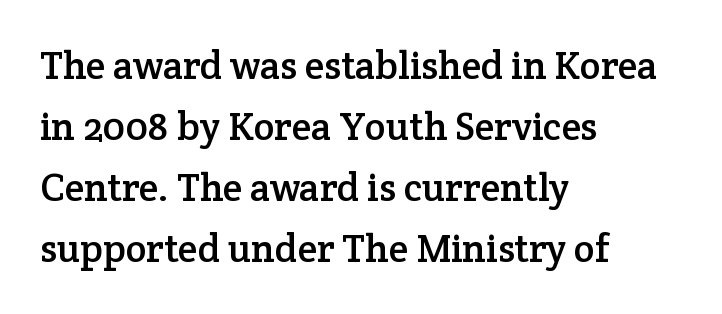
The strip under each line holds only bare page. These lines sit exactly where default settings would place them. Unlike italic type, these characters show no tilt at all. Caption: multi-line text, flush left, ragged right.
